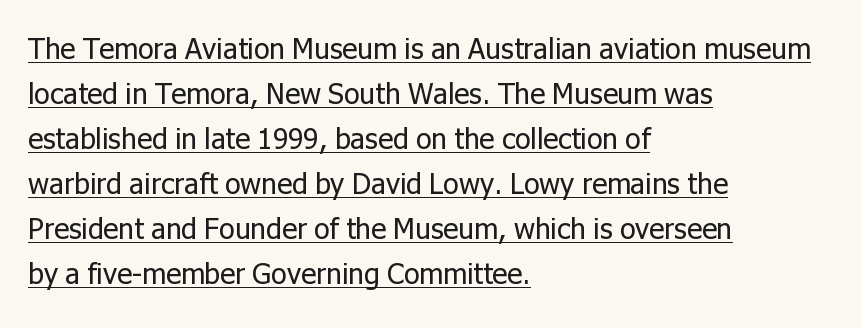
The image shows 29 px regular-weight sans-serif type, upright; set left-aligned, normal line spacing (1.55x), normal letter spacing, underlined; low stroke contrast and a medium x-height.
